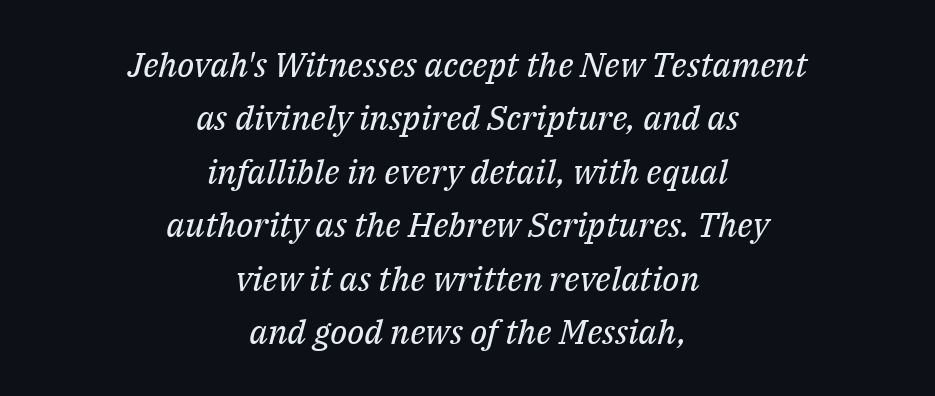
{"serif": "yes", "italic": "yes", "lean": "right", "slant_degrees": 14, "bold": "no", "weight": "regular", "width": "normal", "stroke_contrast": "medium", "x_height": "medium", "monospaced": "no", "underline": "no", "align": "center", "line_spacing": "normal", "line_spacing_ratio": 1.57, "letter_spacing": "normal", "letter_spacing_em": 0.0, "glyph_px": 34}
